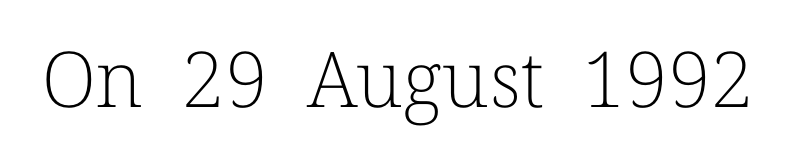
Q: Is the text bold? A: No.
Q: Is the text italic (slanted)? A: No, it is upright.
Q: Is the typeface a serif or a sans-serif typeface? A: Serif.
Q: Is the text underlined? A: No.
Q: Is the spacing between letters normal or unusually wide? A: Normal.
Q: Width (condensed, normal, or wide)? A: Normal.
Q: Stroke contrast? A: Low.
Q: x-height? A: Medium.
Q: Monospaced? A: No.
